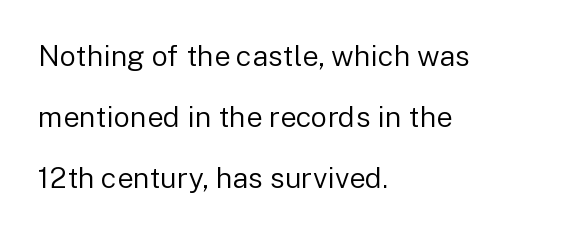
Each letter keeps its own natural width here, so spacing adapts to shape. Weight class: somewhere from thin through regular. Notice how the stems are strictly vertical — no italics here. How would I describe the line gaps? Wide and relaxed. The letters sit at their default tracking, neither squeezed nor spread.
